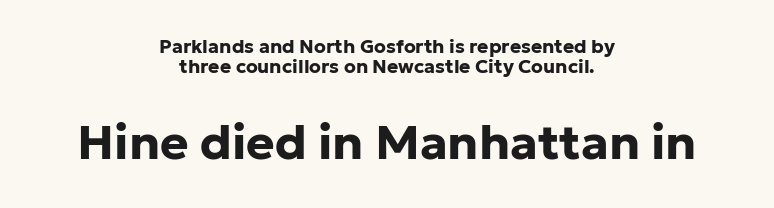
The image shows 48 px bold sans-serif type, upright; set centered, tight line spacing (1.05x), normal letter spacing, not underlined; the second (bottom) block is 2.53x larger; low stroke contrast and a medium x-height.
